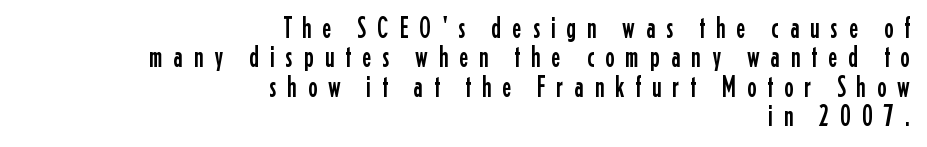
Substantial extra tracking has been applied to these lines. Think of a printed novel: that variable character pitch is what you see here. Casual observation: everything's shoved over to the right. Italic: no, the glyphs are upright roman. Glance below the letters and you will spot only blank space. Closely set lines give the paragraph a compact silhouette.
